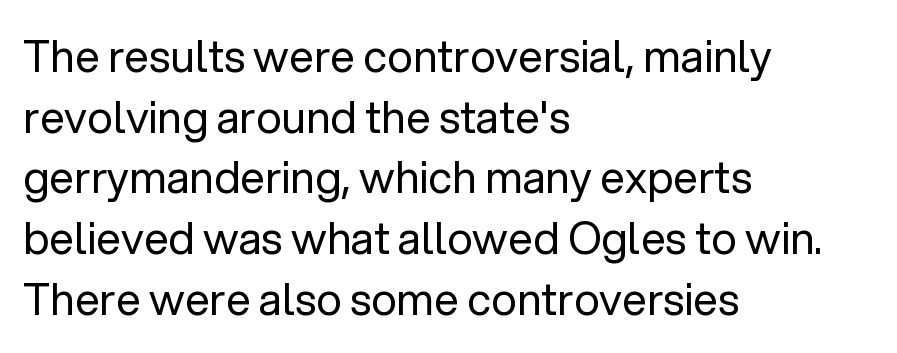
Q: Is the text bold? A: No.
Q: Is the text italic (slanted)? A: No, it is upright.
Q: Is the typeface a serif or a sans-serif typeface? A: Sans-serif.
Q: Is the text underlined? A: No.
Q: How is the paragraph aligned? A: Left-aligned.
Q: Is the spacing between letters normal or unusually wide? A: Normal.
Q: Is the spacing between lines tight, normal or loose? A: Normal.
Q: Width (condensed, normal, or wide)? A: Normal.
Q: Stroke contrast? A: Low.
Q: x-height? A: Medium.
Q: Monospaced? A: No.
